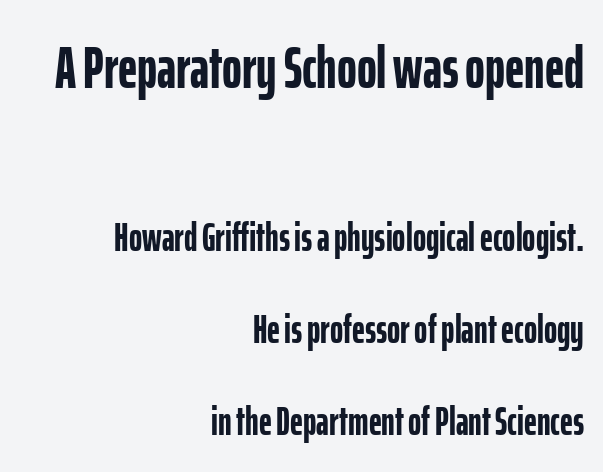
Q: Is the text bold? A: Yes.
Q: Is the text italic (slanted)? A: No, it is upright.
Q: Is the typeface a serif or a sans-serif typeface? A: Sans-serif.
Q: Is the text underlined? A: No.
Q: How is the paragraph aligned? A: Right-aligned.
Q: Is the spacing between letters normal or unusually wide? A: Normal.
Q: Is the spacing between lines tight, normal or loose? A: Loose.
Q: Which block of text is set in a larger size, the first (top) or the second (bottom)? A: The first (top) one.
Q: Width (condensed, normal, or wide)? A: Condensed.
Q: Stroke contrast? A: Low.
Q: x-height? A: Medium.
Q: Monospaced? A: No.
